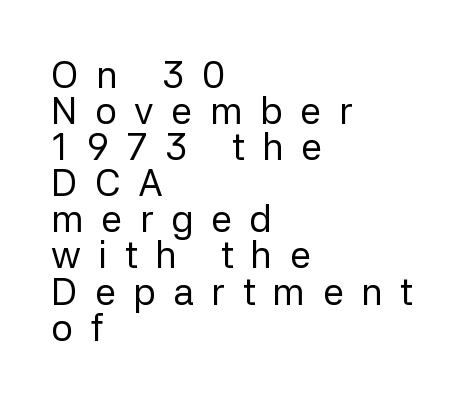
The image shows 38 px regular-weight sans-serif type, upright; set left-aligned, tight line spacing (0.95x), unusually wide letter spacing (+0.46 em), not underlined; low stroke contrast and a medium x-height.
